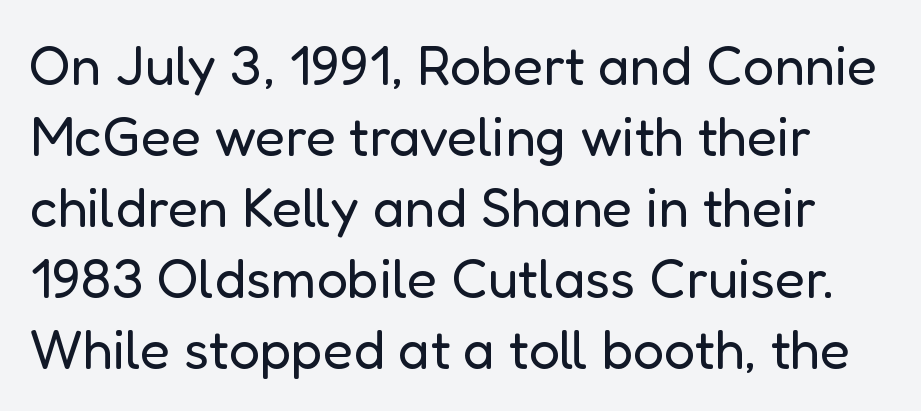
Q: Is the text bold? A: No.
Q: Is the text italic (slanted)? A: No, it is upright.
Q: Is the typeface a serif or a sans-serif typeface? A: Sans-serif.
Q: Is the text underlined? A: No.
Q: Is the spacing between letters normal or unusually wide? A: Normal.
Q: Is the spacing between lines tight, normal or loose? A: Normal.
Q: Width (condensed, normal, or wide)? A: Normal.
Q: Stroke contrast? A: Low.
Q: x-height? A: Medium.
Q: Monospaced? A: No.
